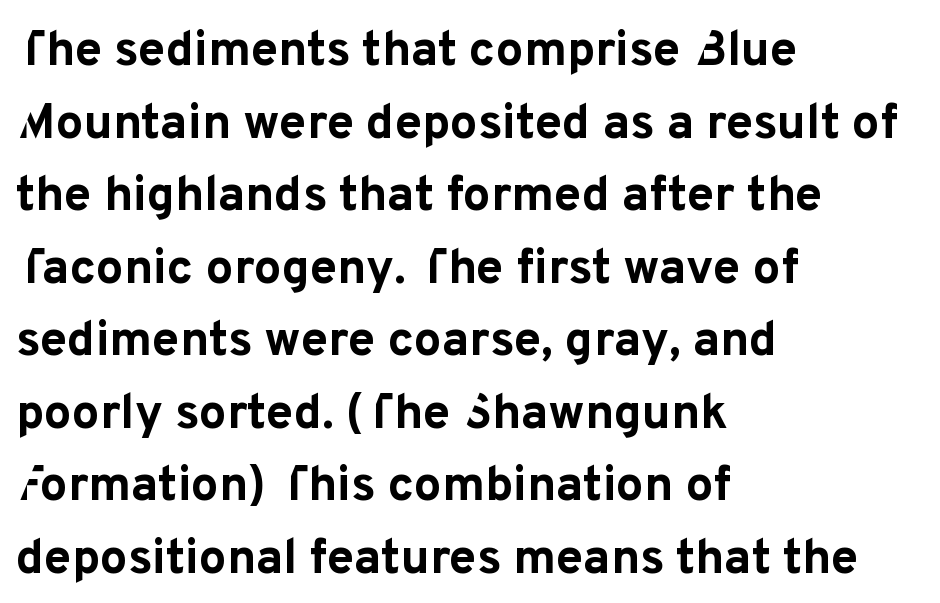
Q: Is the text bold? A: Yes.
Q: Is the text italic (slanted)? A: No, it is upright.
Q: Is the typeface a serif or a sans-serif typeface? A: Sans-serif.
Q: Is the text underlined? A: No.
Q: How is the paragraph aligned? A: Left-aligned.
Q: Is the spacing between letters normal or unusually wide? A: Normal.
Q: Is the spacing between lines tight, normal or loose? A: Normal.
Q: Width (condensed, normal, or wide)? A: Normal.
Q: Stroke contrast? A: Low.
Q: x-height? A: Medium.
Q: Monospaced? A: No.
